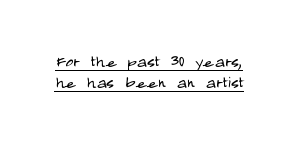
The typesetting does not lean heavy: it is not bold. The specimen reads as upright at a glance. These lines keep a tight, regular rhythm from letter to letter. Closely set lines give the paragraph a compact silhouette. The sample's only ornament is a line tracing under the words.
